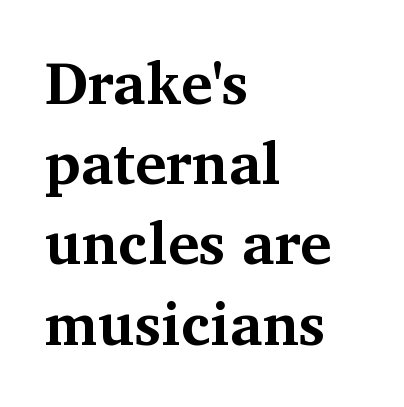
Q: Is the text bold? A: Yes.
Q: Is the text italic (slanted)? A: No, it is upright.
Q: Is the typeface a serif or a sans-serif typeface? A: Serif.
Q: Is the text underlined? A: No.
Q: How is the paragraph aligned? A: Left-aligned.
Q: Is the spacing between letters normal or unusually wide? A: Normal.
Q: Is the spacing between lines tight, normal or loose? A: Normal.
Q: Width (condensed, normal, or wide)? A: Normal.
Q: Stroke contrast? A: Medium.
Q: x-height? A: Medium.
Q: Monospaced? A: No.
